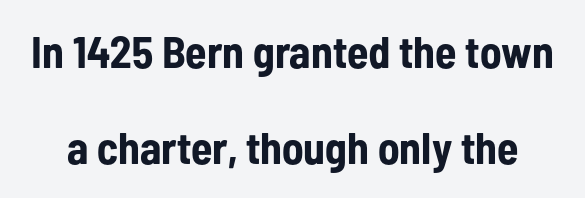
{"serif": "no", "italic": "no", "bold": "yes", "weight": "bold", "width": "condensed", "stroke_contrast": "low", "x_height": "medium", "monospaced": "no", "underline": "no", "line_spacing": "loose", "line_spacing_ratio": 2.19, "letter_spacing": "normal", "letter_spacing_em": 0.0, "glyph_px": 44}
